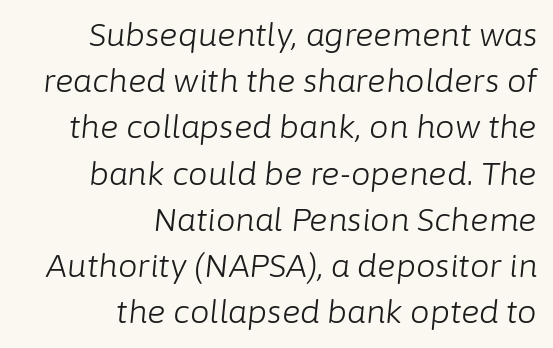
{"italic": "yes", "lean": "right", "slant_degrees": 6, "bold": "no", "weight": "light", "width": "normal", "stroke_contrast": "low", "x_height": "medium", "monospaced": "no", "underline": "no", "align": "right", "line_spacing": "normal", "line_spacing_ratio": 1.49, "letter_spacing": "normal", "letter_spacing_em": 0.0, "glyph_px": 31}
